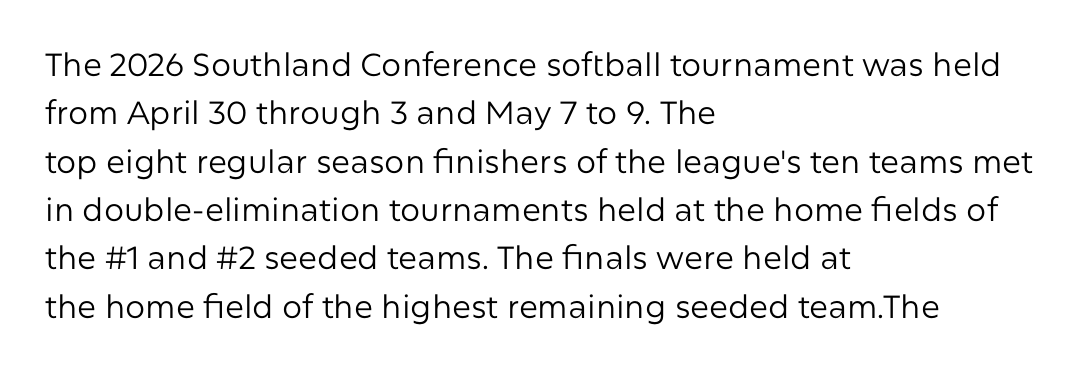
The rendering anchors every line to the left-hand side. Weight: regular or lighter. No italicization has been applied; the sample stays upright. Unlike a traditional serif, this face leaves its strokes unadorned. Underline: absent. Spacing verdict: proportional, widths tailored to each character.
